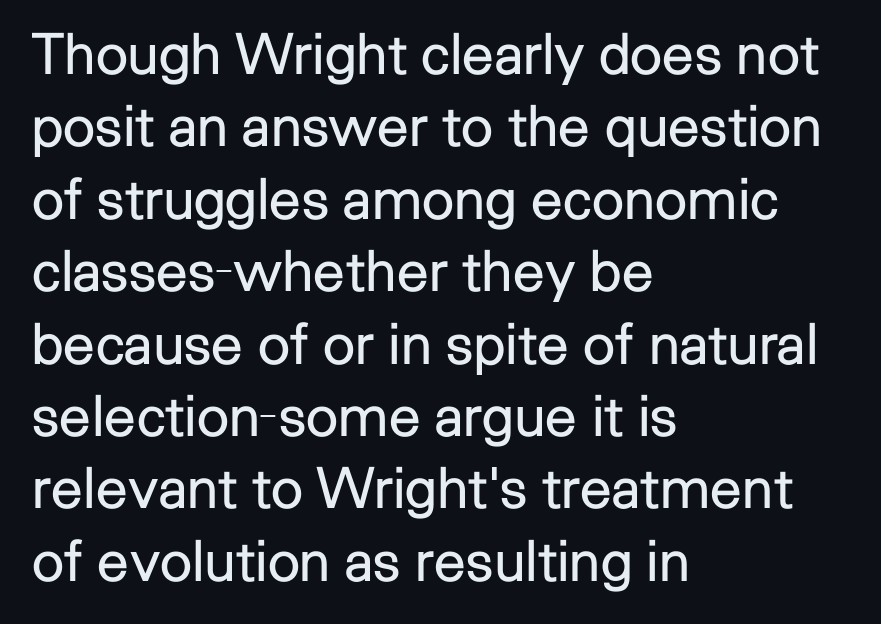
Q: Is the text bold? A: No.
Q: Is the text italic (slanted)? A: No, it is upright.
Q: Is the typeface a serif or a sans-serif typeface? A: Sans-serif.
Q: Is the text underlined? A: No.
Q: How is the paragraph aligned? A: Left-aligned.
Q: Is the spacing between letters normal or unusually wide? A: Normal.
Q: Is the spacing between lines tight, normal or loose? A: Normal.
Q: Width (condensed, normal, or wide)? A: Normal.
Q: Stroke contrast? A: Low.
Q: x-height? A: Medium.
Q: Monospaced? A: No.
